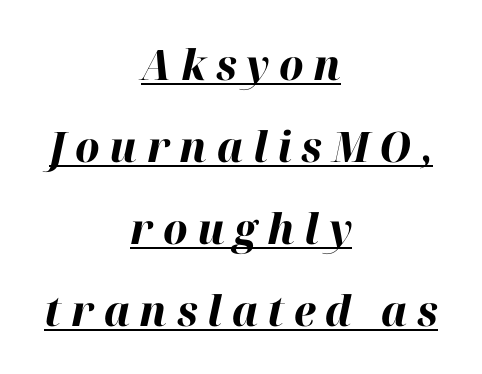
The image shows 42 px bold type, italic (leaning right); set centered, loose line spacing (1.95x), unusually wide letter spacing (+0.23 em), underlined; high stroke contrast and a medium x-height.
